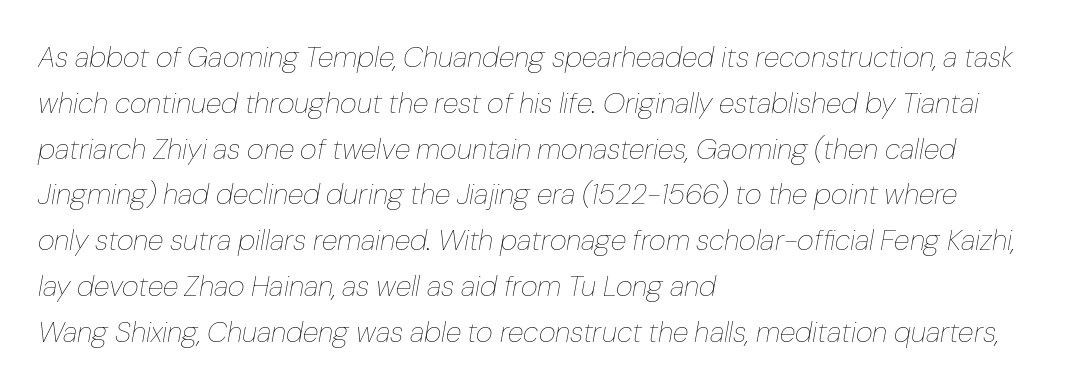
The image shows 29 px thin type, italic (leaning right); set left-aligned, normal line spacing (1.58x), normal letter spacing, not underlined; low stroke contrast and a medium x-height.
